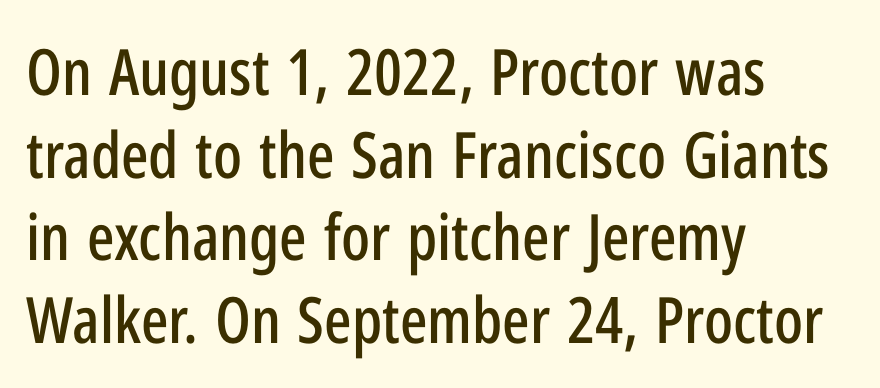
{"serif": "no", "italic": "no", "width": "condensed", "stroke_contrast": "low", "x_height": "medium", "monospaced": "no", "underline": "no", "align": "left", "line_spacing": "normal", "line_spacing_ratio": 1.29, "letter_spacing": "normal", "letter_spacing_em": 0.0, "glyph_px": 64}
